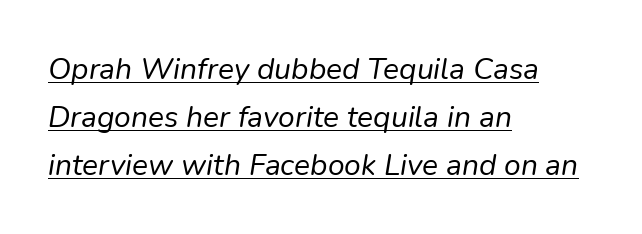
{"italic": "yes", "lean": "right", "slant_degrees": 9, "bold": "no", "weight": "regular", "width": "normal", "stroke_contrast": "low", "x_height": "medium", "monospaced": "no", "underline": "yes", "align": "left", "line_spacing": "normal", "line_spacing_ratio": 1.6, "letter_spacing": "normal", "letter_spacing_em": 0.0, "glyph_px": 30}
